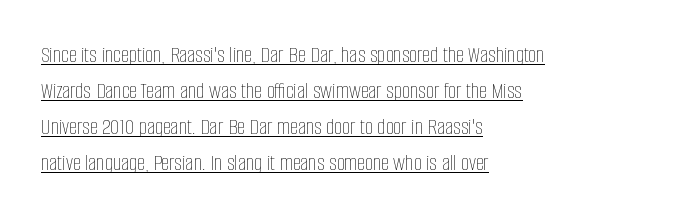
The face used here appears with an underline applied. The passage shown stacks its lines at a standard gap. Posture: upright roman. Stroke thickness stays within the range of a standard reading face or lighter. This sample uses plain, unmodified letter spacing.
